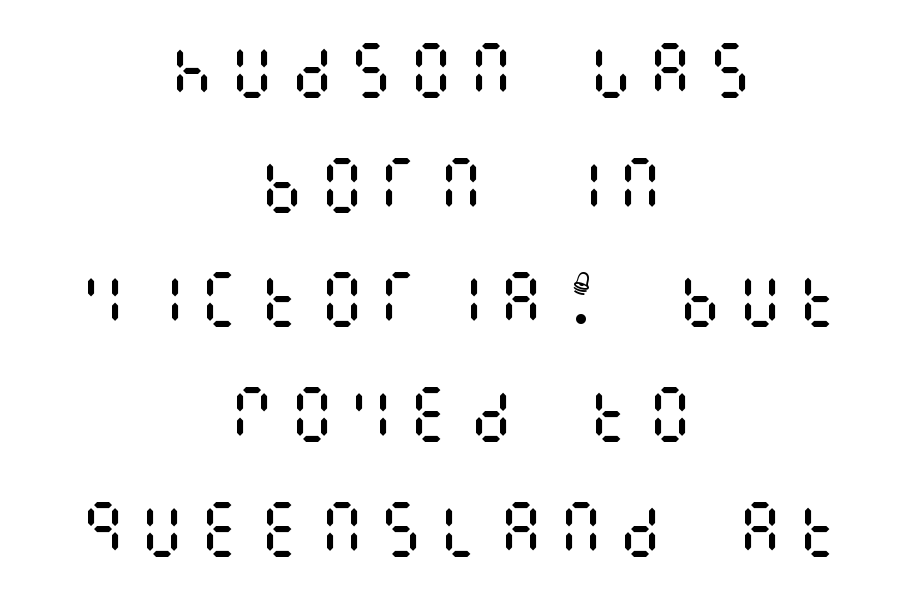
Q: Is the text bold? A: No.
Q: Is the text italic (slanted)? A: No, it is upright.
Q: Is the text underlined? A: No.
Q: How is the paragraph aligned? A: Centered.
Q: Width (condensed, normal, or wide)? A: Condensed.
Q: Stroke contrast? A: Medium.
Q: x-height? A: Large.
